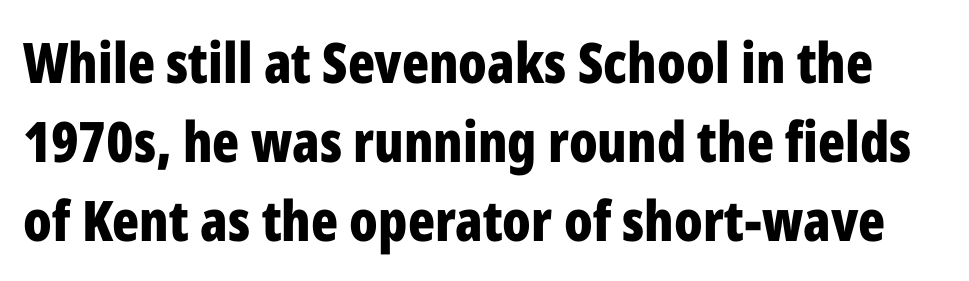
Q: Is the text bold? A: Yes.
Q: Is the text italic (slanted)? A: No, it is upright.
Q: Is the typeface a serif or a sans-serif typeface? A: Sans-serif.
Q: Is the text underlined? A: No.
Q: Is the spacing between letters normal or unusually wide? A: Normal.
Q: Is the spacing between lines tight, normal or loose? A: Normal.
Q: Width (condensed, normal, or wide)? A: Condensed.
Q: Stroke contrast? A: Low.
Q: x-height? A: Medium.
Q: Monospaced? A: No.
